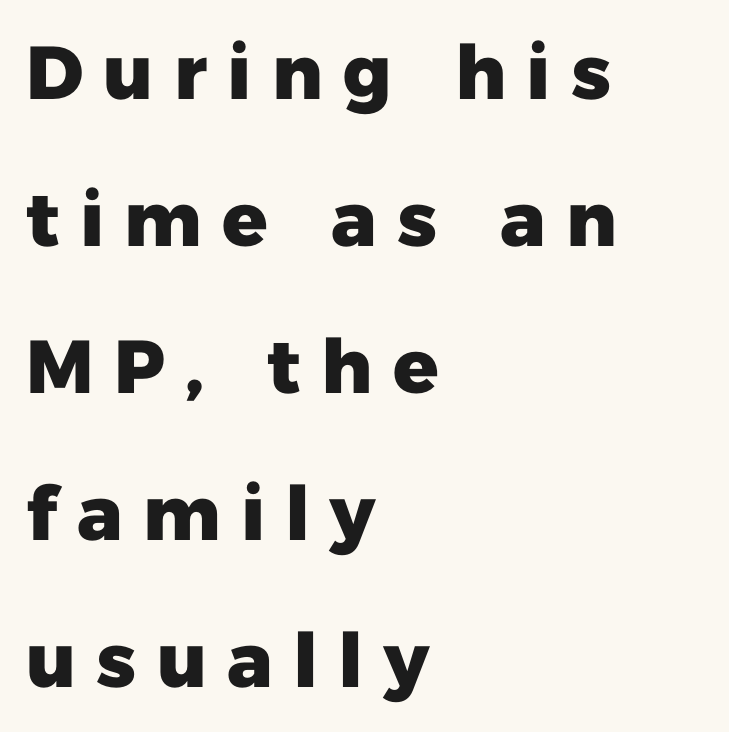
{"serif": "no", "italic": "no", "bold": "yes", "weight": "heavy", "width": "normal", "stroke_contrast": "low", "x_height": "medium", "monospaced": "no", "underline": "no", "align": "left", "line_spacing": "loose", "line_spacing_ratio": 1.96, "letter_spacing": "wide", "letter_spacing_em": 0.27, "glyph_px": 75}
